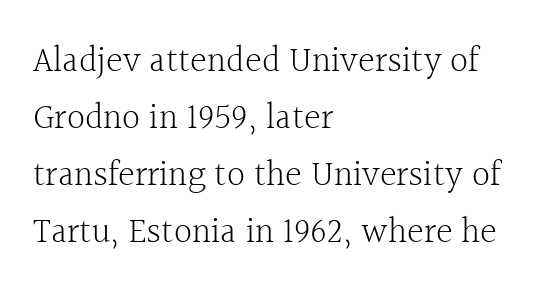
The image shows 36 px light serif type, upright; set left-aligned, normal line spacing (1.58x), normal letter spacing, not underlined; a medium x-height.
